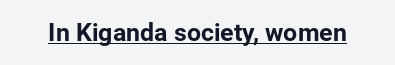
Q: Is the text italic (slanted)? A: No, it is upright.
Q: Is the text underlined? A: Yes.
Q: Is the spacing between letters normal or unusually wide? A: Normal.
